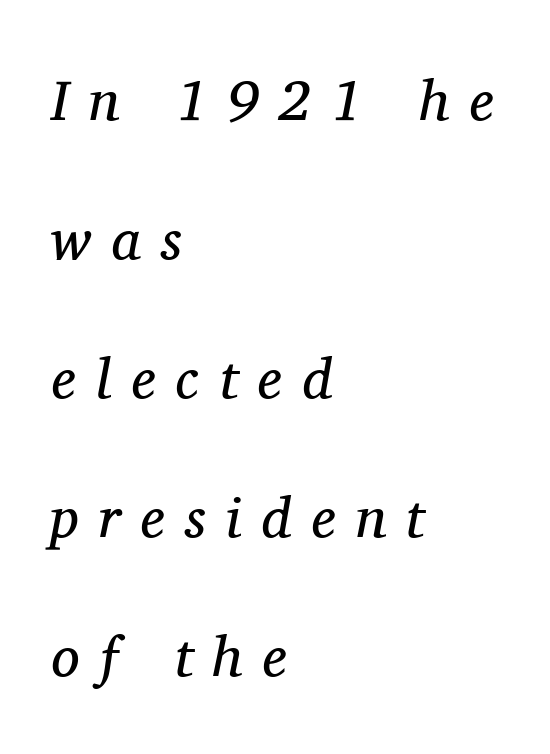
The image shows 57 px regular-weight serif type, italic (leaning right); set left-aligned, loose line spacing (2.44x), unusually wide letter spacing (+0.35 em), not underlined; medium stroke contrast and a medium x-height.
